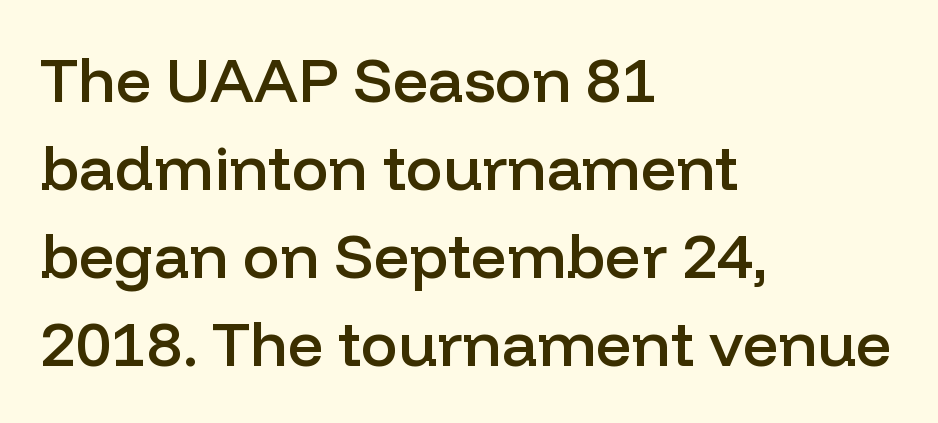
{"serif": "no", "italic": "no", "bold": "semi", "weight": "semibold", "width": "normal", "stroke_contrast": "low", "x_height": "medium", "monospaced": "no", "underline": "no", "align": "left", "line_spacing": "normal", "line_spacing_ratio": 1.42, "letter_spacing": "normal", "letter_spacing_em": 0.0, "glyph_px": 62}
